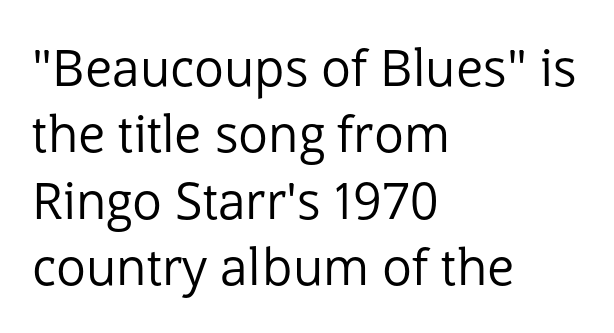
Descender tails drop into unmarked territory. Examine the stroke ends and you'll find no serifs. These lines sit exactly where default settings would place them. Every stem runs plumb, perpendicular to the baseline.
